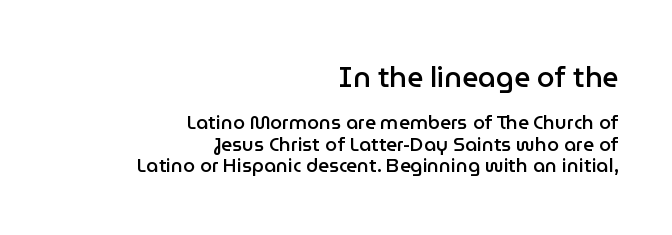
The image shows 28 px semibold sans-serif type, upright; set right-aligned, tight line spacing (1.11x), normal letter spacing, not underlined; the first (top) block is 1.47x larger; low stroke contrast and a medium x-height.
